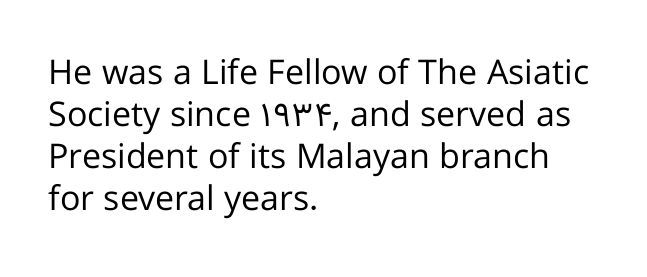
Q: Is the text bold? A: No.
Q: Is the text italic (slanted)? A: No, it is upright.
Q: Is the typeface a serif or a sans-serif typeface? A: Sans-serif.
Q: Is the text underlined? A: No.
Q: How is the paragraph aligned? A: Left-aligned.
Q: Is the spacing between letters normal or unusually wide? A: Normal.
Q: Width (condensed, normal, or wide)? A: Normal.
Q: Stroke contrast? A: Low.
Q: x-height? A: Medium.
Q: Monospaced? A: No.
